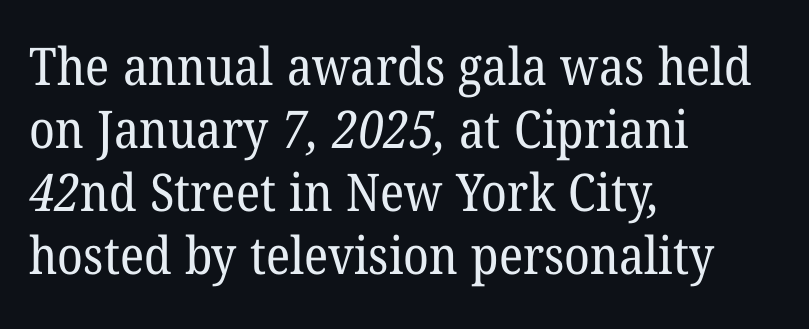
Stems here are at most as thick as an everyday book face. The text was rendered using a seriffed face with decorative stroke endings. Underlining? Definitely not there. The tracking reads as untouched default to a designer's eye.
